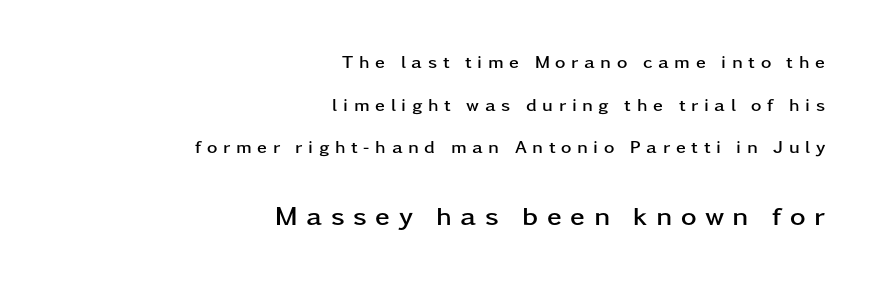
{"italic": "no", "bold": "yes", "underline": "no", "align": "right", "line_spacing": "loose", "line_spacing_ratio": 2.37, "letter_spacing": "wide", "letter_spacing_em": 0.31, "larger_block": "second", "size_ratio": 1.5, "glyph_px": 27}
